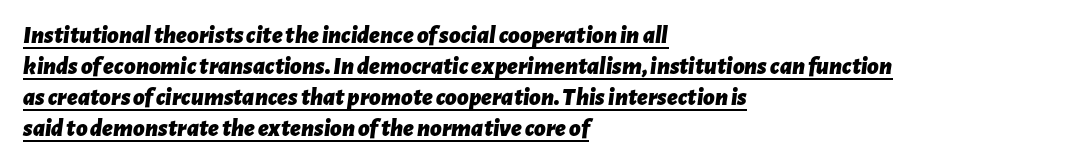
Q: Is the text bold? A: Yes.
Q: Is the text italic (slanted)? A: Yes, it leans right by about 7 degrees.
Q: Is the text underlined? A: Yes.
Q: How is the paragraph aligned? A: Left-aligned.
Q: Is the spacing between letters normal or unusually wide? A: Normal.
